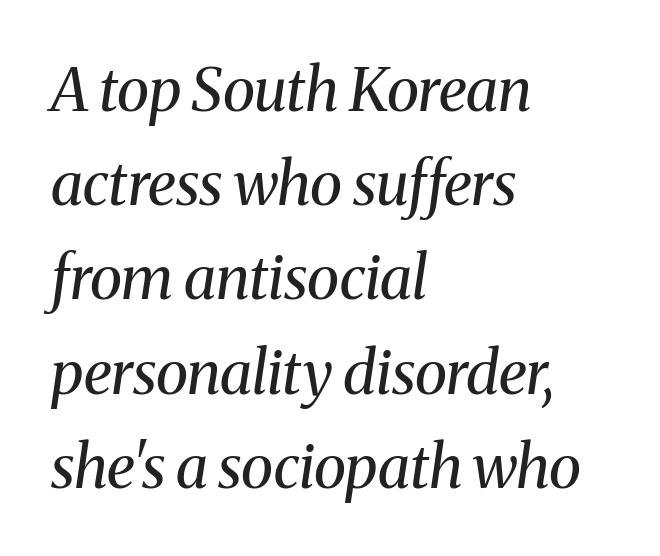
{"serif": "yes", "italic": "yes", "lean": "right", "slant_degrees": 8, "bold": "no", "weight": "regular", "width": "normal", "stroke_contrast": "medium", "x_height": "medium", "monospaced": "no", "underline": "no", "align": "left", "line_spacing": "normal", "line_spacing_ratio": 1.57, "letter_spacing": "normal", "letter_spacing_em": 0.0, "glyph_px": 60}
